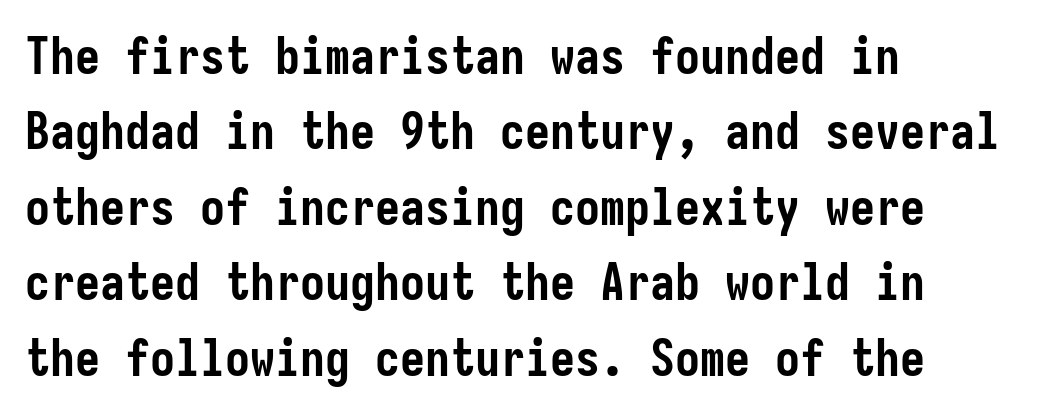
The image shows 50 px semibold, condensed sans-serif type, upright; set left-aligned, normal line spacing (1.51x), normal letter spacing, not underlined; low stroke contrast and a medium x-height.
